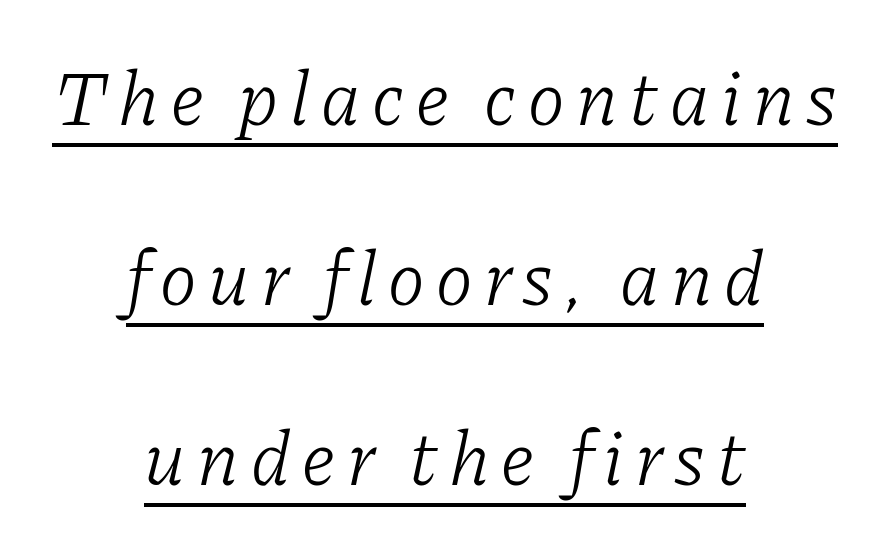
This is serif lettering, the kind often seen in printed books. The whitespace from short lines is split evenly between both sides. Underlining? Definitely there. Italic: yes, the glyphs are oblique.
